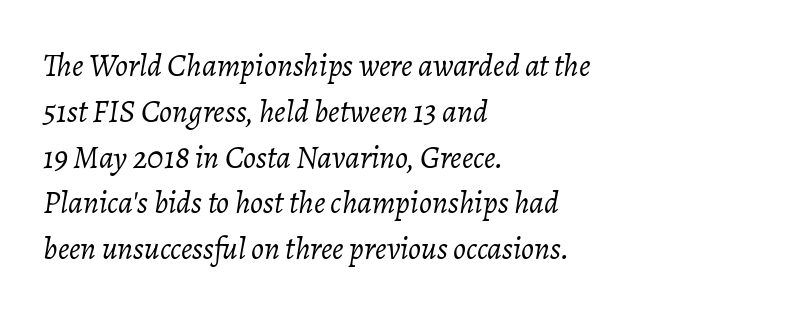
Q: Is the text bold? A: No.
Q: Is the text italic (slanted)? A: Yes, it leans right by about 7 degrees.
Q: Is the text underlined? A: No.
Q: How is the paragraph aligned? A: Left-aligned.
Q: Is the spacing between letters normal or unusually wide? A: Normal.
Q: Is the spacing between lines tight, normal or loose? A: Normal.
Q: Width (condensed, normal, or wide)? A: Normal.
Q: Stroke contrast? A: Low.
Q: x-height? A: Medium.
Q: Monospaced? A: No.
